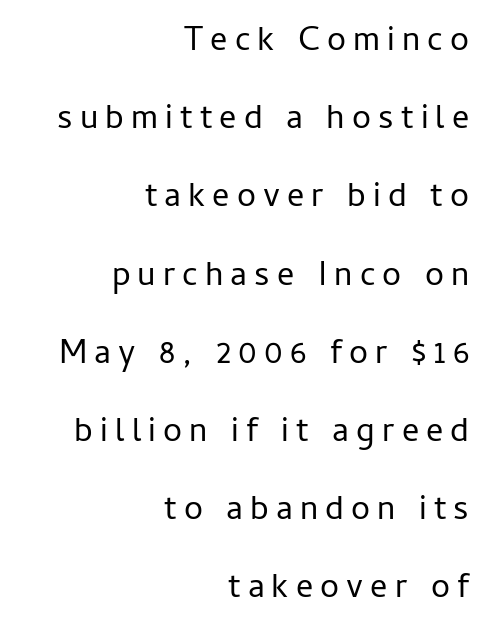
The image shows 34 px regular-weight sans-serif type, upright; set right-aligned, loose line spacing (2.3x), unusually wide letter spacing (+0.21 em), not underlined; low stroke contrast and a medium x-height.
